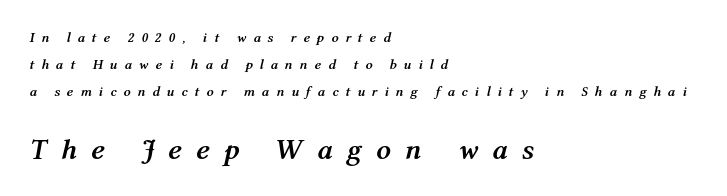
Inter-character spacing is expanded well beyond the font's built-in metrics. The passage shown is emphatically bold. Does the bottom block carry the larger type? Yes, it does. The paragraph has a hard left edge and a soft right edge. Think of a printed novel: that variable character pitch is what you see here. The strip under each line holds only bare page.
